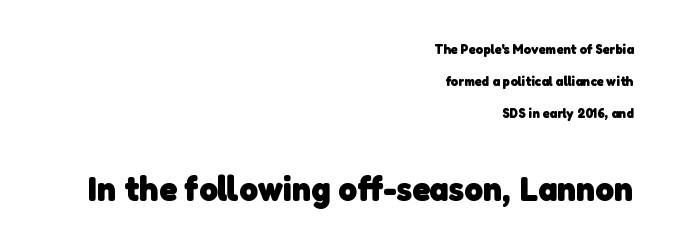
The image shows 36 px heavy sans-serif type; set right-aligned, loose line spacing (2.3x), normal letter spacing, not underlined; the second (bottom) block is 2.57x larger; low stroke contrast and a medium x-height.
